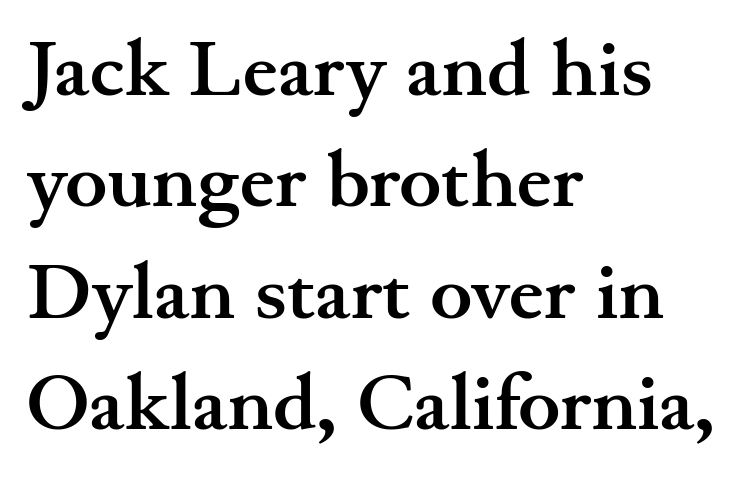
The image shows 79 px semibold, wide serif type, upright; set left-aligned, normal line spacing (1.41x), normal letter spacing, not underlined; medium stroke contrast and a small x-height.
